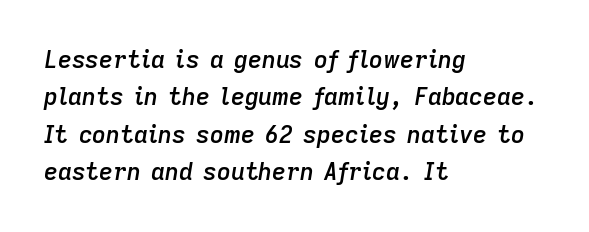
{"italic": "yes", "lean": "right", "slant_degrees": 9, "bold": "semi", "underline": "no", "align": "left", "line_spacing": "normal", "line_spacing_ratio": 1.56, "letter_spacing": "normal", "letter_spacing_em": 0.0, "glyph_px": 24}
